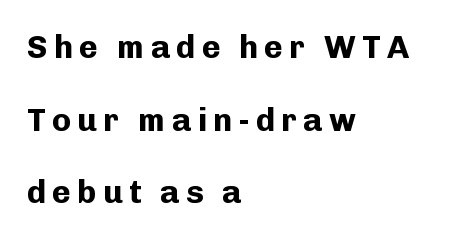
Leftover space on each line is placed entirely after the last word. Do the characters align in a grid? No, the font is proportional. Airy leading. A bare baseline throughout the passage. The type sits square on the baseline with zero lean.
